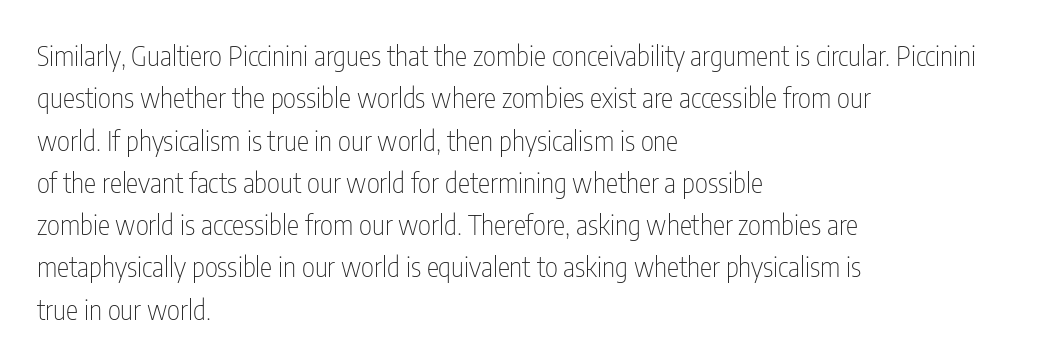
If you drew a ruler down the left edge, every line would touch it. Is the letter spacing exaggerated? No — it looks like the ordinary default. Whoever set this chose a conventional vertical rhythm. The typesetting does not lean heavy: it is not bold. Character widths vary here, with narrow letters taking less room than wide ones. A roman cut, with each character standing at attention.
